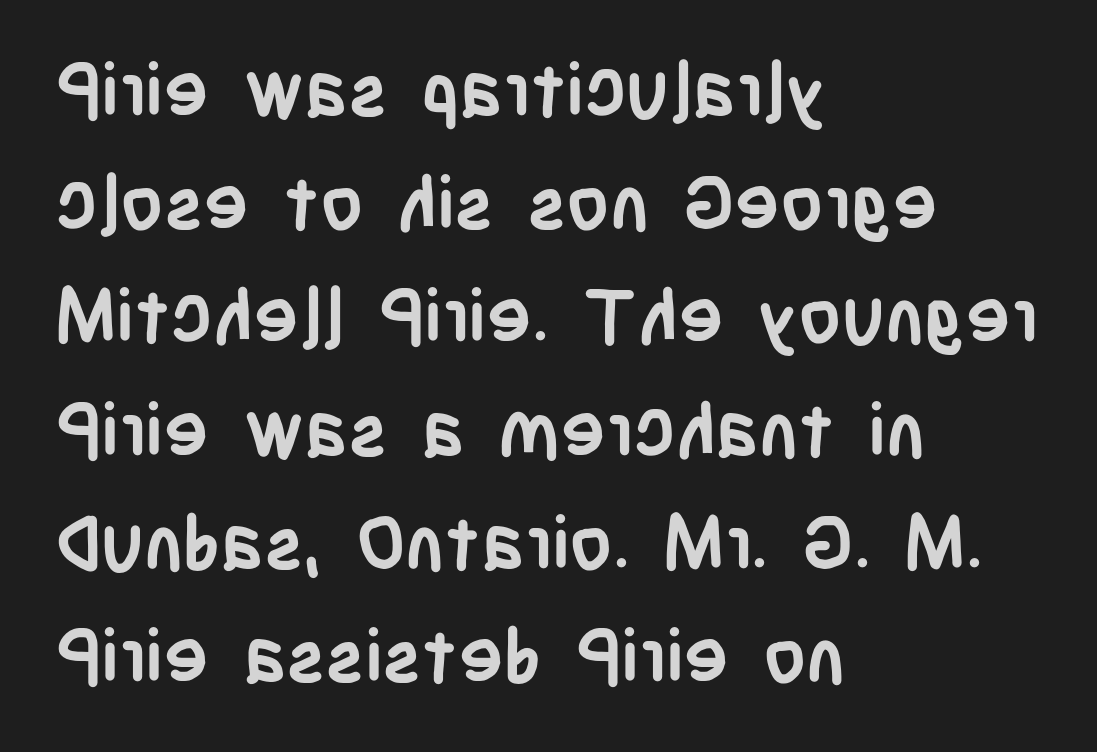
Q: Is the text bold? A: Yes.
Q: Is the text italic (slanted)? A: No, it is upright.
Q: Is the typeface a serif or a sans-serif typeface? A: Sans-serif.
Q: Is the text underlined? A: No.
Q: How is the paragraph aligned? A: Left-aligned.
Q: Is the spacing between letters normal or unusually wide? A: Normal.
Q: Is the spacing between lines tight, normal or loose? A: Normal.
Q: Width (condensed, normal, or wide)? A: Condensed.
Q: Stroke contrast? A: Low.
Q: x-height? A: Large.
Q: Monospaced? A: No.
